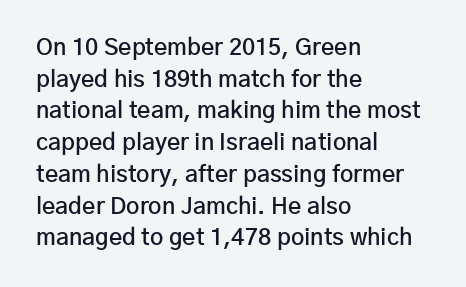
How would I describe the line gaps? Plain and ordinary. A fair bit of extra ink — the face is semibold, not bold. Check the space under the baseline: it is left empty. Style check: upright.
